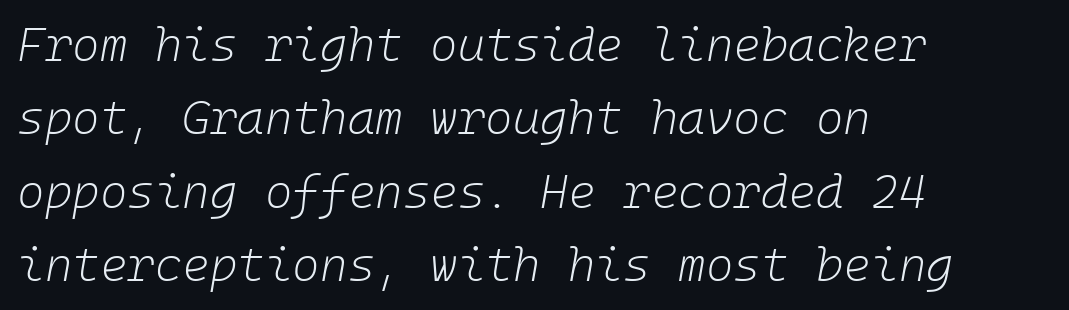
{"italic": "yes", "lean": "right", "slant_degrees": 10, "bold": "no", "weight": "light", "width": "normal", "stroke_contrast": "low", "x_height": "medium", "underline": "no", "align": "left", "line_spacing": "normal", "line_spacing_ratio": 1.56, "letter_spacing": "normal", "letter_spacing_em": 0.0, "glyph_px": 47}
